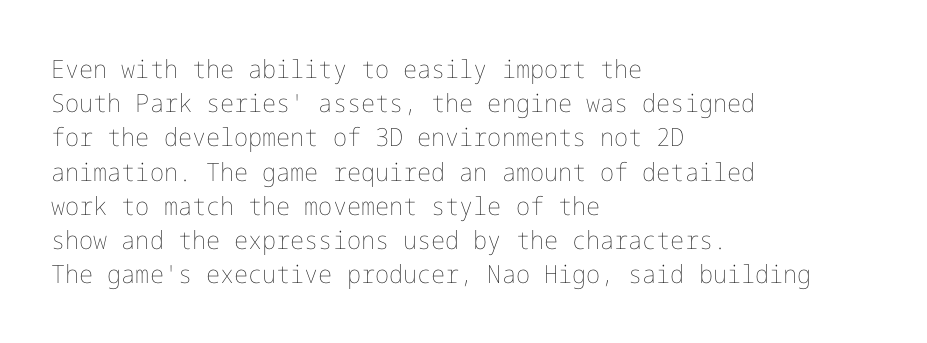
The image shows 25 px text type, upright; set left-aligned, normal line spacing (1.37x), normal letter spacing, not underlined.
